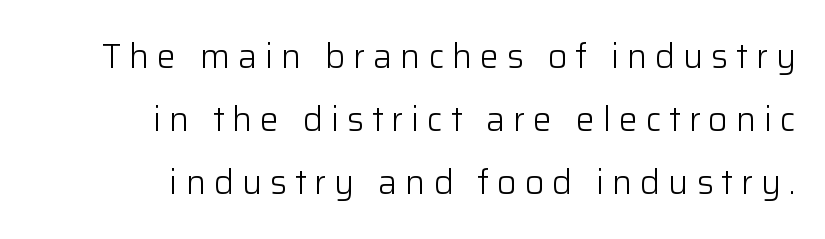
The image shows 34 px light sans-serif type, upright; set right-aligned, line spacing 1.86x, unusually wide letter spacing (+0.23 em), not underlined; low stroke contrast and a medium x-height.
